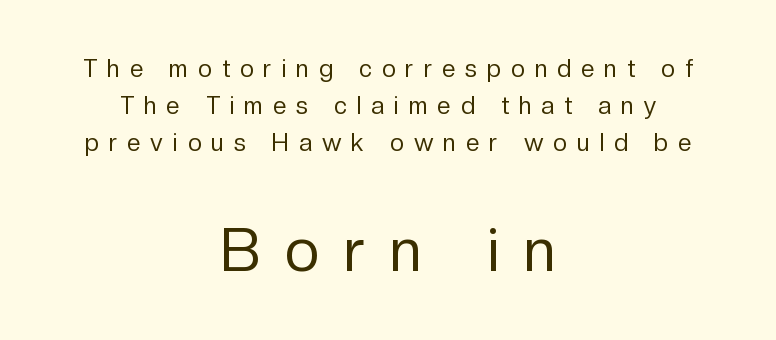
{"serif": "no", "italic": "no", "bold": "no", "weight": "regular", "width": "normal", "stroke_contrast": "low", "x_height": "medium", "monospaced": "no", "underline": "no", "align": "center", "line_spacing": "normal", "line_spacing_ratio": 1.54, "letter_spacing": "wide", "letter_spacing_em": 0.42, "larger_block": "second", "size_ratio": 2.5, "glyph_px": 60}
